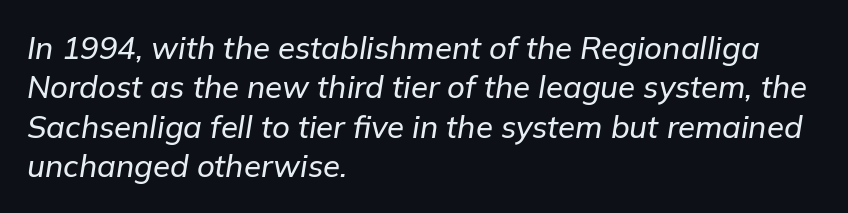
The image shows 31 px text type, italic (leaning right); set left-aligned, normal line spacing (1.27x), normal letter spacing, not underlined; low stroke contrast and a medium x-height.
